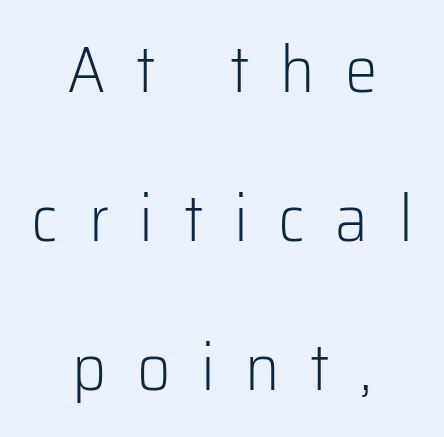
Plain, unruled lines of type. Notice the wide empty band between every row — that's loose leading. Varying glyph widths throughout — classic text-font behaviour. Is this a heavy cut? Hardly; it is regular or lighter.
